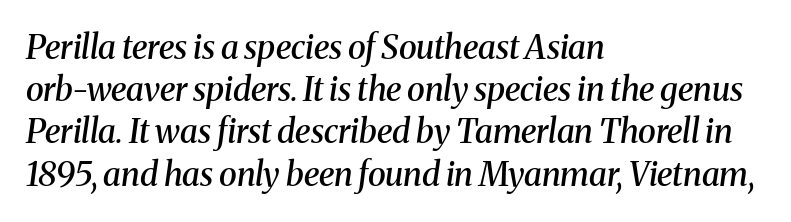
Q: Is the text bold? A: Semi-bold.
Q: Is the text italic (slanted)? A: Yes, it leans right by about 8 degrees.
Q: Is the typeface a serif or a sans-serif typeface? A: Serif.
Q: Is the text underlined? A: No.
Q: How is the paragraph aligned? A: Left-aligned.
Q: Is the spacing between letters normal or unusually wide? A: Normal.
Q: Is the spacing between lines tight, normal or loose? A: Normal.
Q: Width (condensed, normal, or wide)? A: Normal.
Q: Stroke contrast? A: Medium.
Q: x-height? A: Medium.
Q: Monospaced? A: No.
